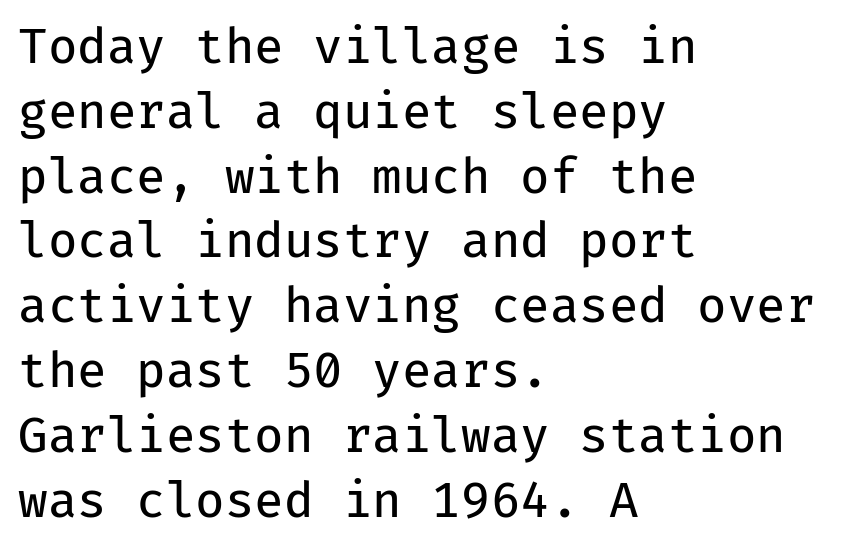
Q: Is the text bold? A: No.
Q: Is the text italic (slanted)? A: No, it is upright.
Q: Is the typeface a serif or a sans-serif typeface? A: Sans-serif.
Q: Is the text underlined? A: No.
Q: How is the paragraph aligned? A: Left-aligned.
Q: Is the spacing between letters normal or unusually wide? A: Normal.
Q: Is the spacing between lines tight, normal or loose? A: Normal.
Q: Width (condensed, normal, or wide)? A: Normal.
Q: Stroke contrast? A: Low.
Q: x-height? A: Medium.
Q: Monospaced? A: Yes.
